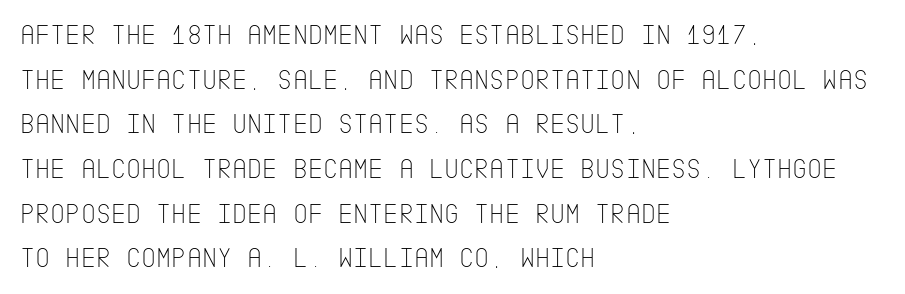
The image shows 29 px thin, condensed sans-serif type, upright; set left-aligned, normal line spacing (1.54x), normal letter spacing, not underlined; low stroke contrast and a large x-height.
